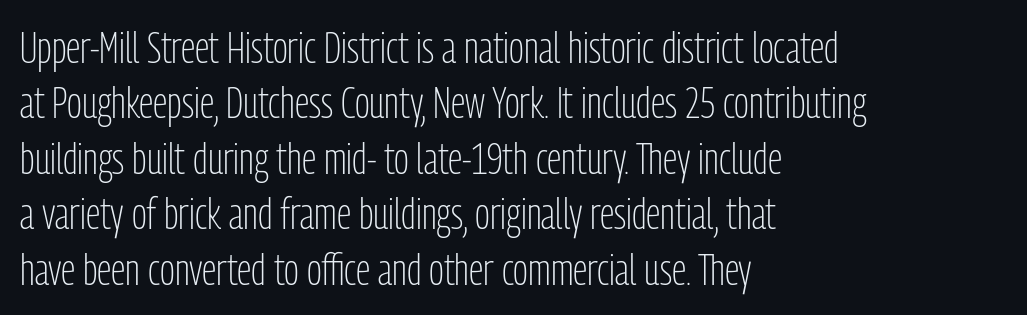
{"serif": "no", "italic": "no", "bold": "no", "weight": "light", "width": "condensed", "stroke_contrast": "low", "x_height": "medium", "monospaced": "no", "underline": "no", "align": "left", "line_spacing": "normal", "line_spacing_ratio": 1.26, "letter_spacing": "normal", "letter_spacing_em": 0.0, "glyph_px": 44}
